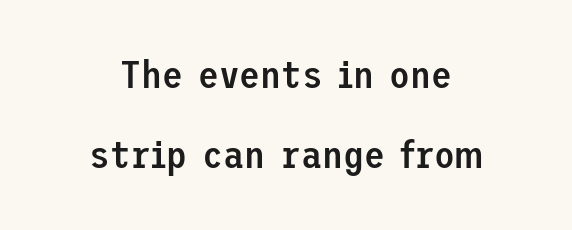
Q: Is the text bold? A: Semi-bold.
Q: Is the text italic (slanted)? A: No, it is upright.
Q: Is the typeface a serif or a sans-serif typeface? A: Sans-serif.
Q: Is the text underlined? A: No.
Q: How is the paragraph aligned? A: Centered.
Q: Is the spacing between letters normal or unusually wide? A: Normal.
Q: Is the spacing between lines tight, normal or loose? A: Loose.
Q: Width (condensed, normal, or wide)? A: Normal.
Q: Stroke contrast? A: Low.
Q: x-height? A: Medium.
